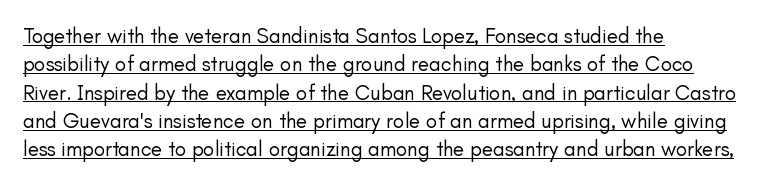
The image shows 21 px text type, upright; set left-aligned, normal line spacing (1.35x), normal letter spacing, underlined.
